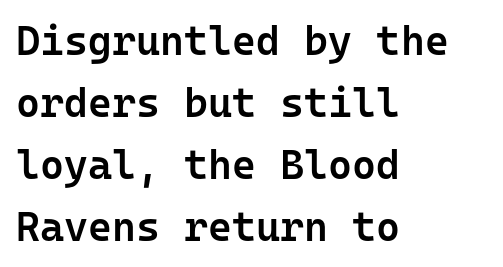
The image shows 41 px semibold sans-serif type, upright, monospaced; set left-aligned, normal line spacing (1.51x), normal letter spacing, not underlined; low stroke contrast and a medium x-height.
